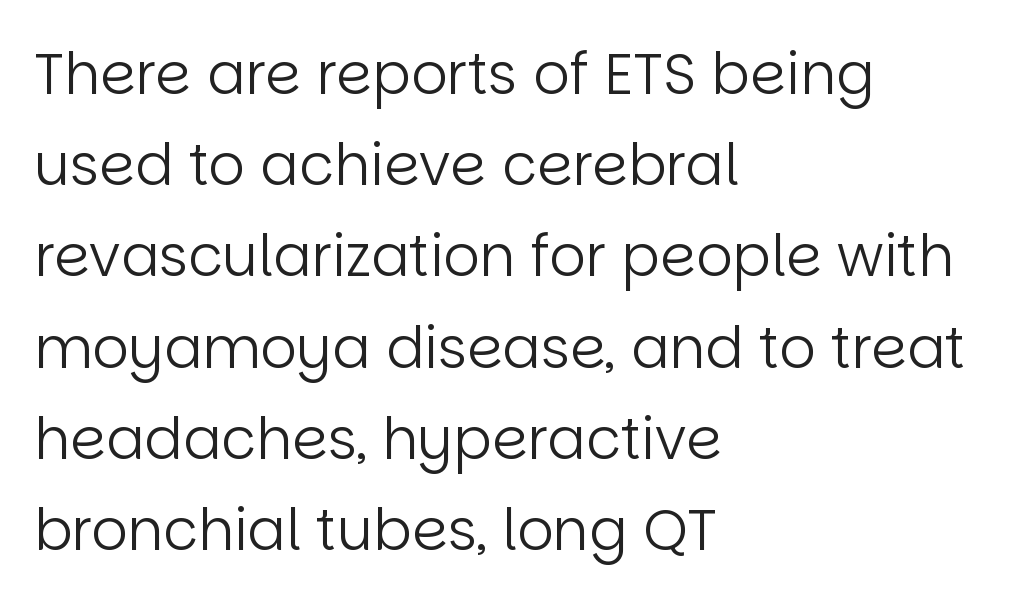
Q: Is the text bold? A: No.
Q: Is the text italic (slanted)? A: No, it is upright.
Q: Is the typeface a serif or a sans-serif typeface? A: Sans-serif.
Q: Is the text underlined? A: No.
Q: How is the paragraph aligned? A: Left-aligned.
Q: Is the spacing between letters normal or unusually wide? A: Normal.
Q: Is the spacing between lines tight, normal or loose? A: Normal.
Q: Width (condensed, normal, or wide)? A: Normal.
Q: Stroke contrast? A: Low.
Q: x-height? A: Large.
Q: Monospaced? A: No.
